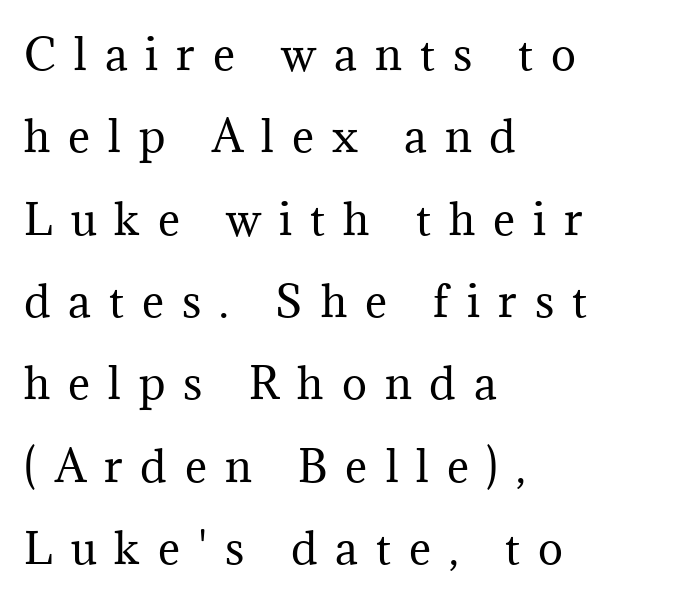
Q: Is the text bold? A: No.
Q: Is the text italic (slanted)? A: No, it is upright.
Q: Is the typeface a serif or a sans-serif typeface? A: Serif.
Q: Is the text underlined? A: No.
Q: How is the paragraph aligned? A: Left-aligned.
Q: Is the spacing between letters normal or unusually wide? A: Unusually wide.
Q: Is the spacing between lines tight, normal or loose? A: Loose.
Q: Width (condensed, normal, or wide)? A: Normal.
Q: Stroke contrast? A: Medium.
Q: x-height? A: Medium.
Q: Monospaced? A: No.
